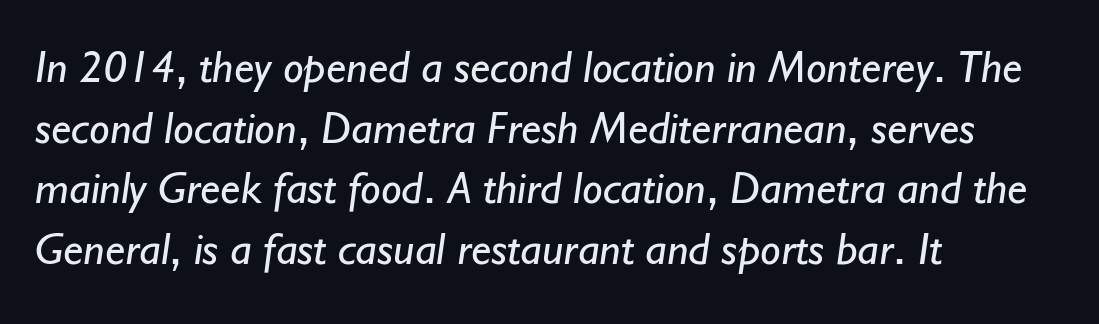
Q: Is the text bold? A: No.
Q: Is the typeface a serif or a sans-serif typeface? A: Sans-serif.
Q: Is the text underlined? A: No.
Q: How is the paragraph aligned? A: Left-aligned.
Q: Is the spacing between letters normal or unusually wide? A: Normal.
Q: Is the spacing between lines tight, normal or loose? A: Normal.
Q: Width (condensed, normal, or wide)? A: Normal.
Q: Stroke contrast? A: Low.
Q: x-height? A: Small.
Q: Monospaced? A: No.
